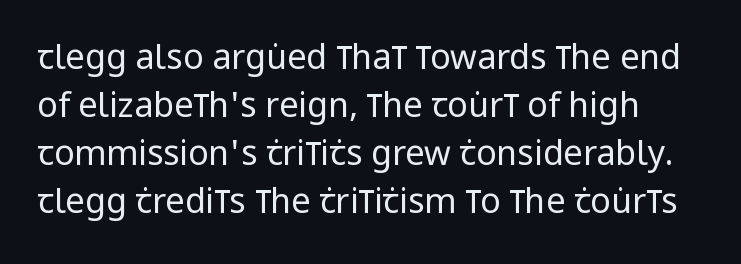
The image shows 34 px regular-weight, condensed sans-serif type, upright; set normal line spacing (1.41x), normal letter spacing, not underlined; low stroke contrast and a large x-height.
